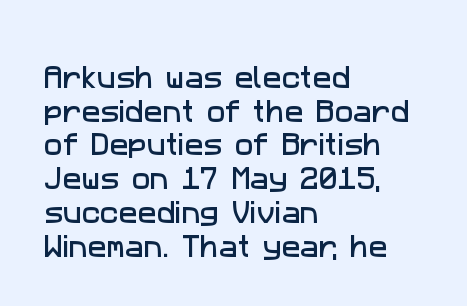
The image shows 25 px text type; set left-aligned, normal line spacing (1.35x), normal letter spacing, not underlined.
